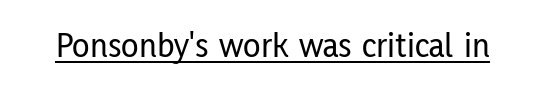
Q: Is the text italic (slanted)? A: No, it is upright.
Q: Is the typeface a serif or a sans-serif typeface? A: Sans-serif.
Q: Is the text underlined? A: Yes.
Q: Is the spacing between letters normal or unusually wide? A: Normal.
Q: Width (condensed, normal, or wide)? A: Condensed.
Q: Stroke contrast? A: Low.
Q: x-height? A: Medium.
Q: Monospaced? A: No.
